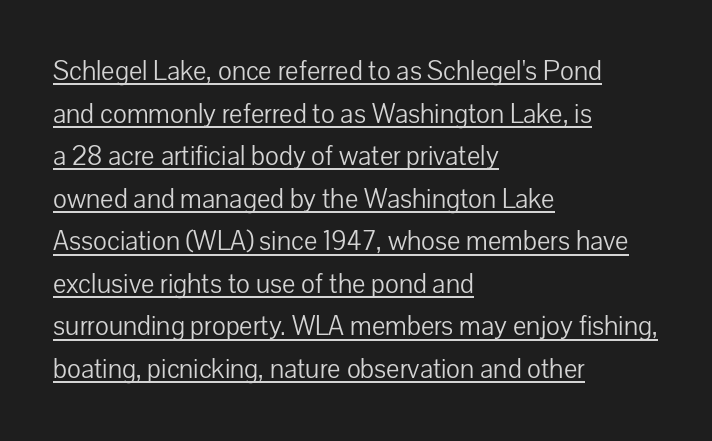
Q: Is the text bold? A: No.
Q: Is the text italic (slanted)? A: No, it is upright.
Q: Is the typeface a serif or a sans-serif typeface? A: Sans-serif.
Q: Is the text underlined? A: Yes.
Q: How is the paragraph aligned? A: Left-aligned.
Q: Is the spacing between letters normal or unusually wide? A: Normal.
Q: Is the spacing between lines tight, normal or loose? A: Normal.
Q: Width (condensed, normal, or wide)? A: Normal.
Q: Stroke contrast? A: Low.
Q: x-height? A: Medium.
Q: Monospaced? A: No.
